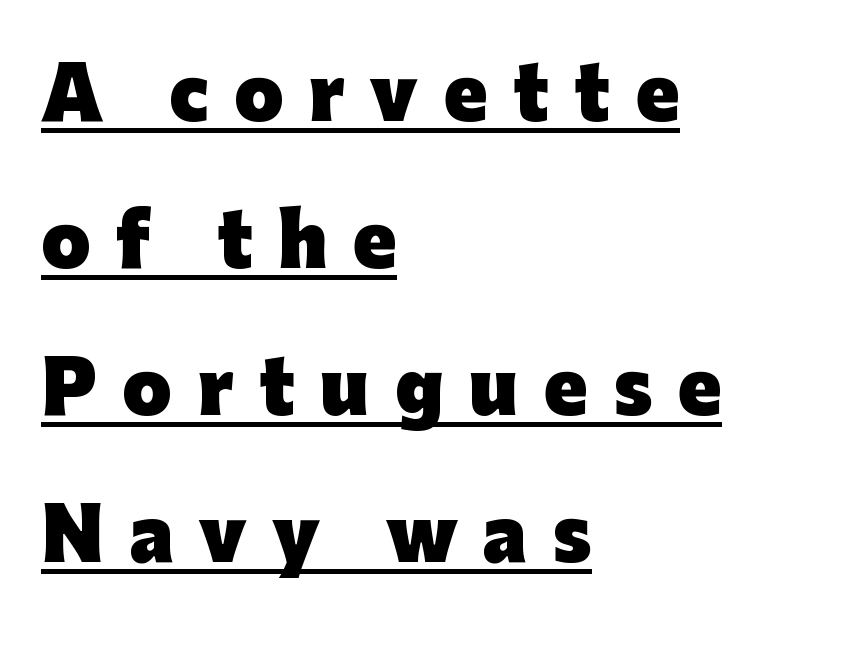
Q: Is the text bold? A: Yes.
Q: Is the text italic (slanted)? A: No, it is upright.
Q: Is the typeface a serif or a sans-serif typeface? A: Sans-serif.
Q: Is the text underlined? A: Yes.
Q: How is the paragraph aligned? A: Left-aligned.
Q: Is the spacing between letters normal or unusually wide? A: Unusually wide.
Q: Is the spacing between lines tight, normal or loose? A: Loose.
Q: Width (condensed, normal, or wide)? A: Normal.
Q: Stroke contrast? A: Low.
Q: x-height? A: Medium.
Q: Monospaced? A: No.
